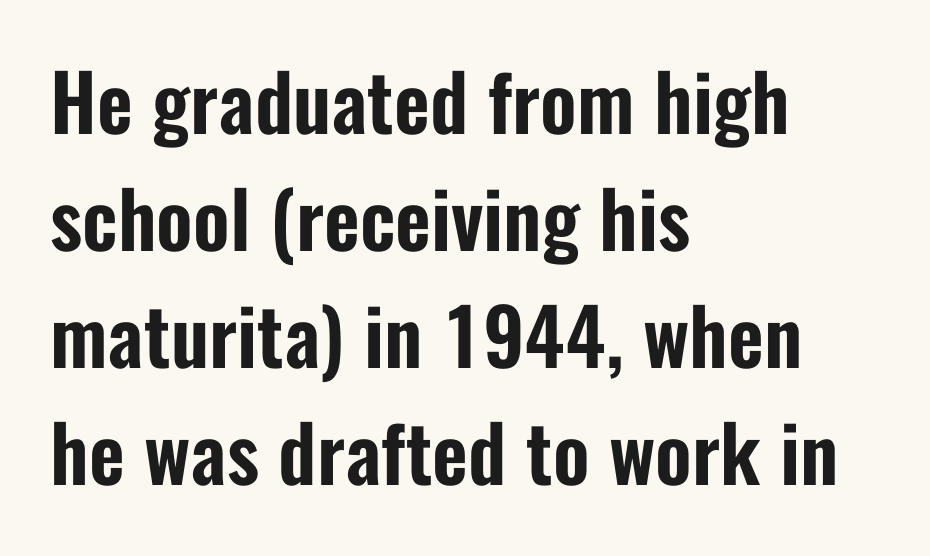
The image shows 78 px condensed sans-serif type, upright; set left-aligned, normal line spacing (1.5x), normal letter spacing, not underlined; low stroke contrast and a medium x-height.
